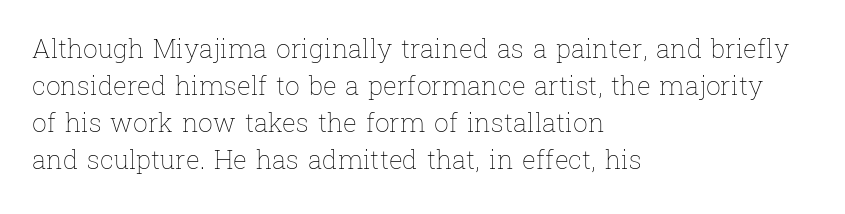
Q: Is the text bold? A: No.
Q: Is the text italic (slanted)? A: No, it is upright.
Q: Is the text underlined? A: No.
Q: How is the paragraph aligned? A: Left-aligned.
Q: Is the spacing between letters normal or unusually wide? A: Normal.
Q: Is the spacing between lines tight, normal or loose? A: Normal.
